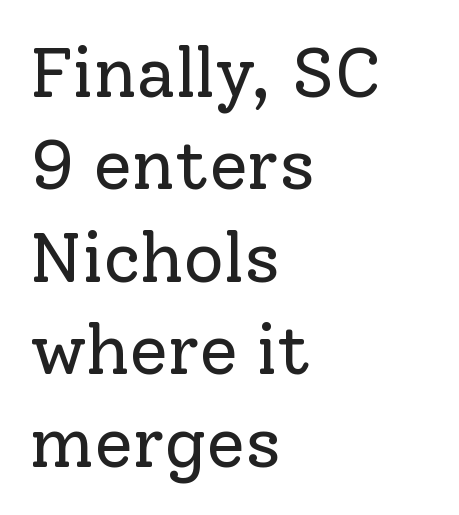
{"serif": "yes", "italic": "no", "bold": "no", "weight": "regular", "width": "normal", "stroke_contrast": "low", "x_height": "medium", "monospaced": "no", "underline": "no", "align": "left", "line_spacing": "normal", "line_spacing_ratio": 1.32, "letter_spacing": "normal", "letter_spacing_em": 0.0, "glyph_px": 70}
